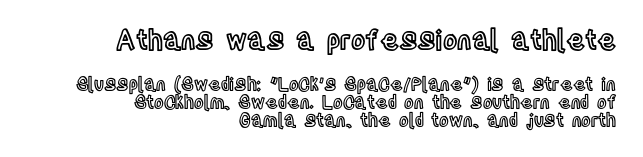
The image shows 27 px text type, upright; set right-aligned, tight line spacing (0.99x), normal letter spacing, not underlined; the first (top) block is 1.5x larger.
